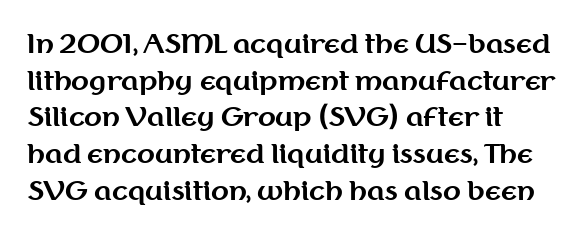
Caption: multi-line text, flush left, ragged right. Look at the tracking — it's just the regular setting, nothing added. Upright lettering throughout. The passage shown is emphatically bold. The passage shown is not underscored anywhere.
